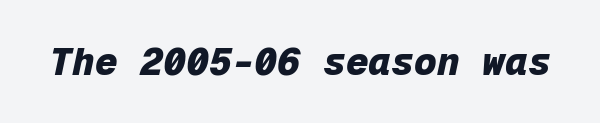
Q: Is the text bold? A: Yes.
Q: Is the text italic (slanted)? A: Yes, it leans right by about 12 degrees.
Q: Is the text underlined? A: No.
Q: Is the spacing between letters normal or unusually wide? A: Normal.
Q: Width (condensed, normal, or wide)? A: Normal.
Q: Stroke contrast? A: Low.
Q: x-height? A: Medium.
Q: Monospaced? A: Yes.
